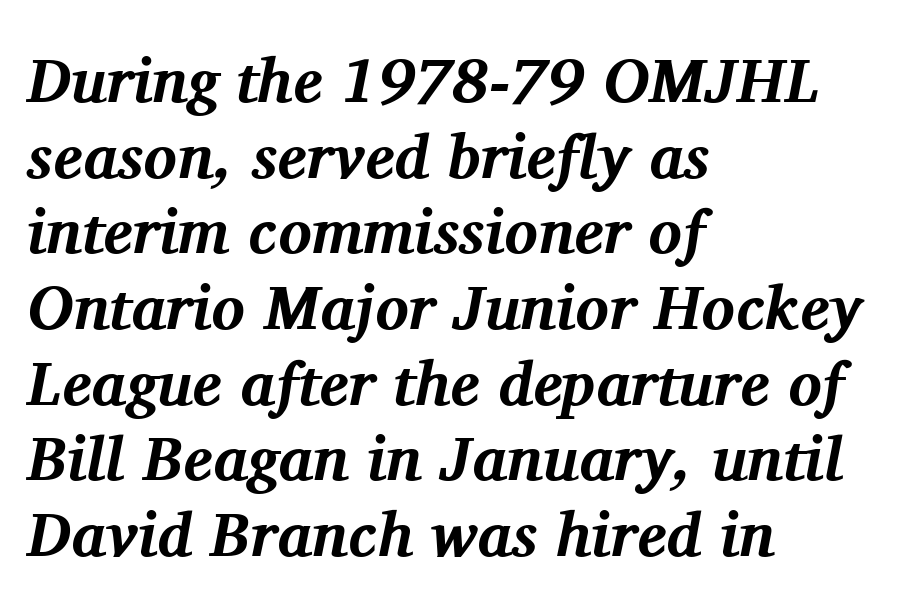
Q: Is the text bold? A: Yes.
Q: Is the text italic (slanted)? A: Yes, it leans right by about 11 degrees.
Q: Is the typeface a serif or a sans-serif typeface? A: Serif.
Q: Is the text underlined? A: No.
Q: How is the paragraph aligned? A: Left-aligned.
Q: Is the spacing between letters normal or unusually wide? A: Normal.
Q: Width (condensed, normal, or wide)? A: Normal.
Q: Stroke contrast? A: Medium.
Q: x-height? A: Medium.
Q: Monospaced? A: No.
